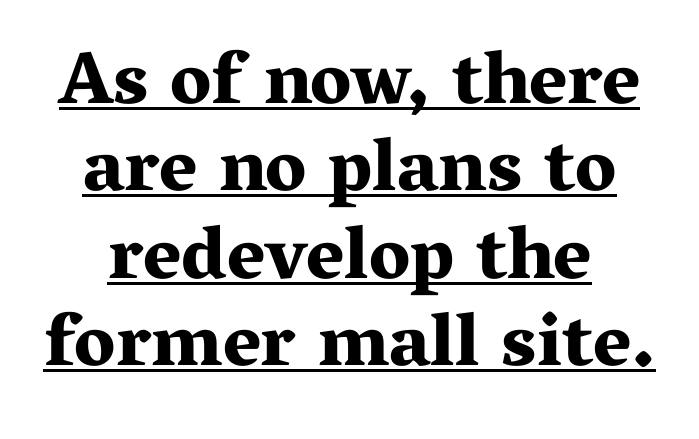
Varying glyph widths throughout — classic text-font behaviour. Neither beginnings nor endings align; midpoints do. Does extra space separate the letters? No, they use regular spacing. This is serif lettering, the kind often seen in printed books.
